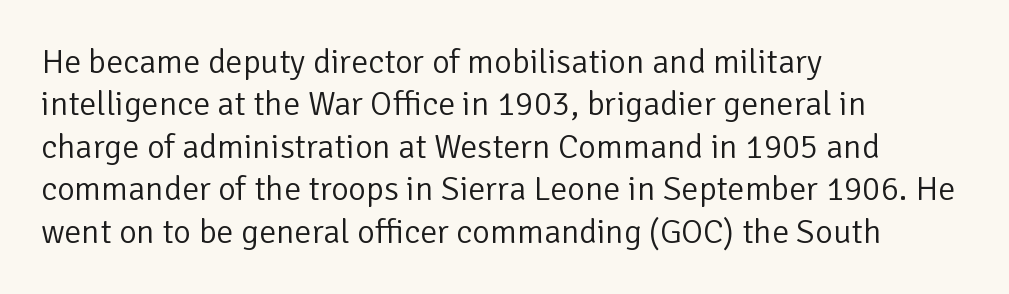
The image shows 34 px light sans-serif type, upright; set left-aligned, normal line spacing (1.25x), normal letter spacing, not underlined; low stroke contrast and a medium x-height.
